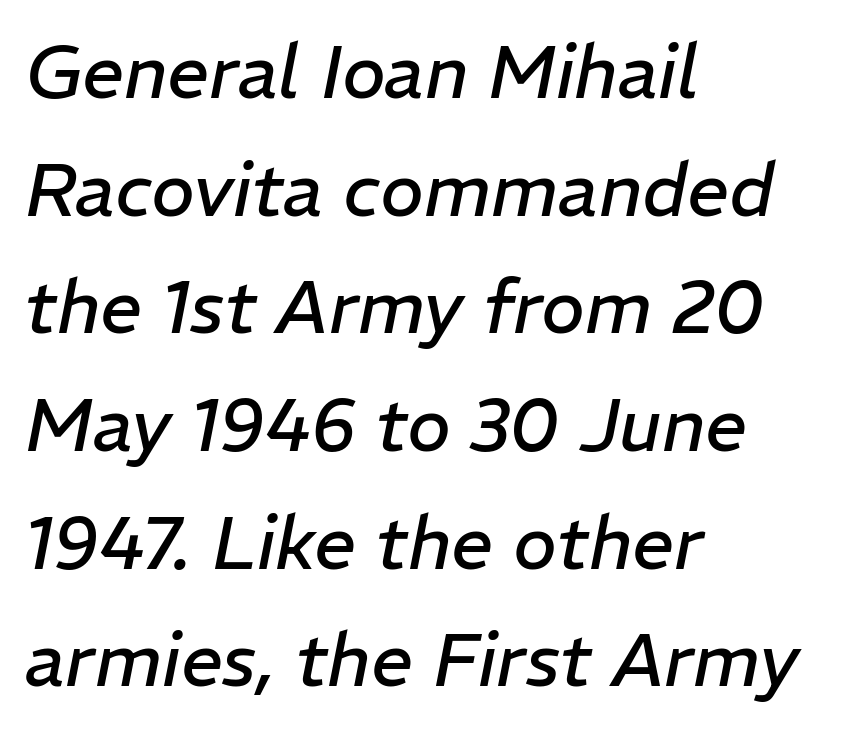
Q: Is the text bold? A: No.
Q: Is the text italic (slanted)? A: Yes, it leans right by about 11 degrees.
Q: Is the text underlined? A: No.
Q: How is the paragraph aligned? A: Left-aligned.
Q: Is the spacing between letters normal or unusually wide? A: Normal.
Q: Is the spacing between lines tight, normal or loose? A: Normal.
Q: Width (condensed, normal, or wide)? A: Normal.
Q: Stroke contrast? A: Low.
Q: x-height? A: Medium.
Q: Monospaced? A: No.
